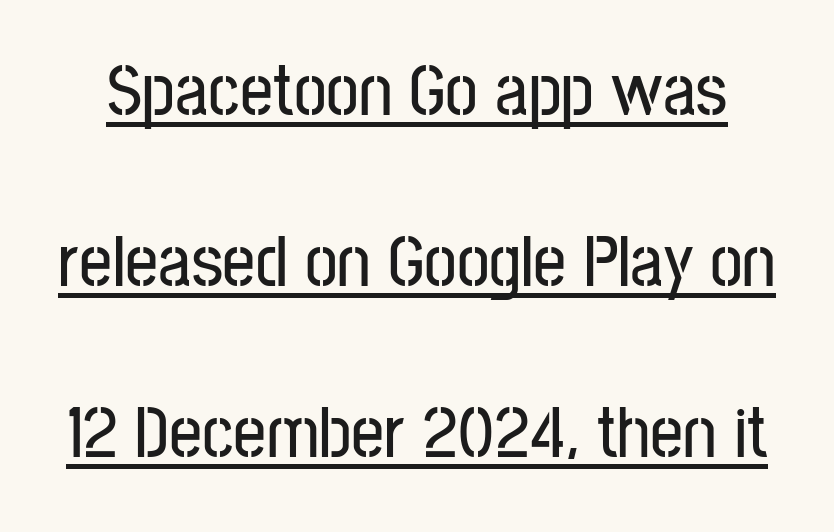
The image shows 73 px condensed sans-serif type, upright; set loose line spacing (2.34x), normal letter spacing, underlined; low stroke contrast and a medium x-height.
